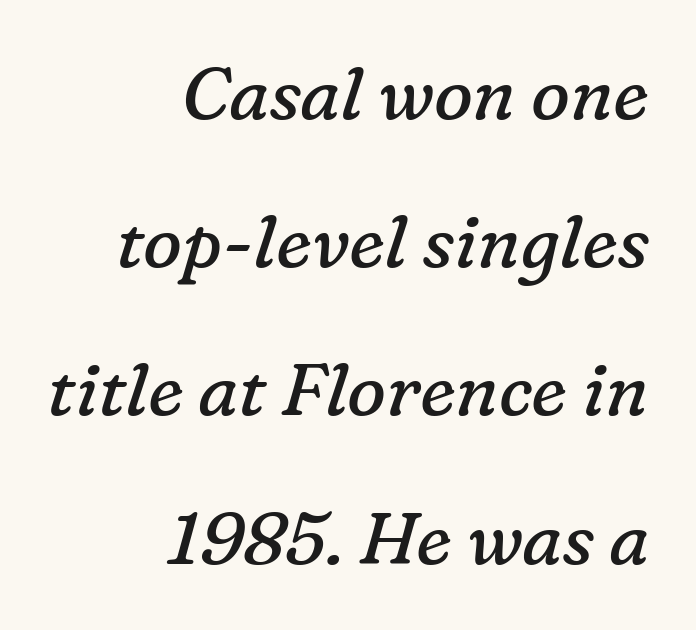
Q: Is the text bold? A: No.
Q: Is the text italic (slanted)? A: Yes, it leans right by about 16 degrees.
Q: Is the typeface a serif or a sans-serif typeface? A: Serif.
Q: Is the text underlined? A: No.
Q: How is the paragraph aligned? A: Right-aligned.
Q: Is the spacing between letters normal or unusually wide? A: Normal.
Q: Is the spacing between lines tight, normal or loose? A: Loose.
Q: Width (condensed, normal, or wide)? A: Normal.
Q: Stroke contrast? A: Low.
Q: x-height? A: Medium.
Q: Monospaced? A: No.
